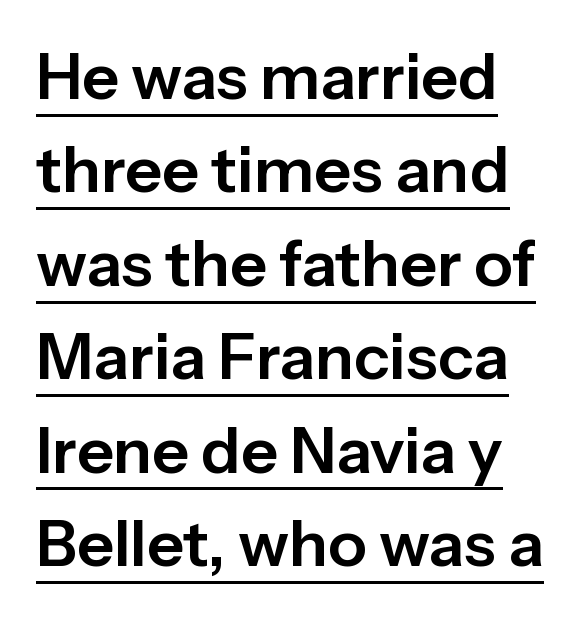
The image shows 64 px sans-serif type, upright; set normal line spacing (1.46x), normal letter spacing, underlined; low stroke contrast and a medium x-height.
